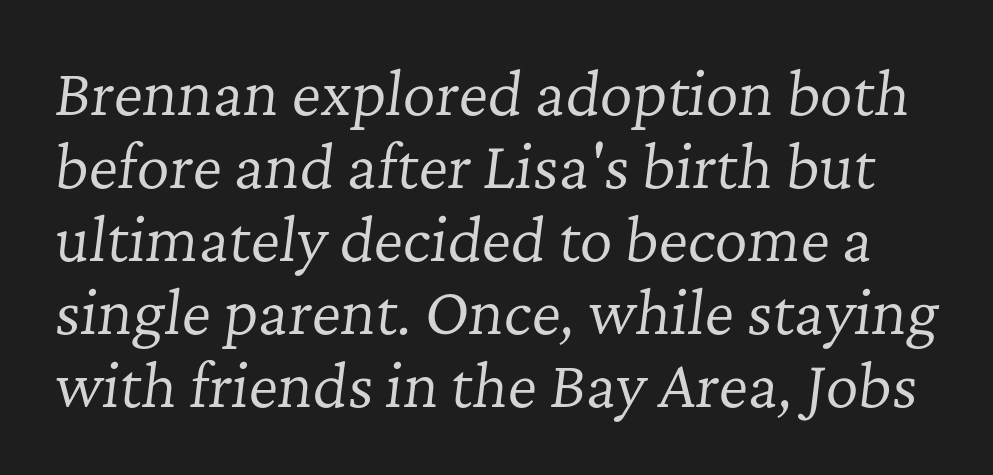
The image shows 57 px regular-weight serif type, italic (leaning right); set normal line spacing (1.28x), normal letter spacing, not underlined; low stroke contrast and a medium x-height.
